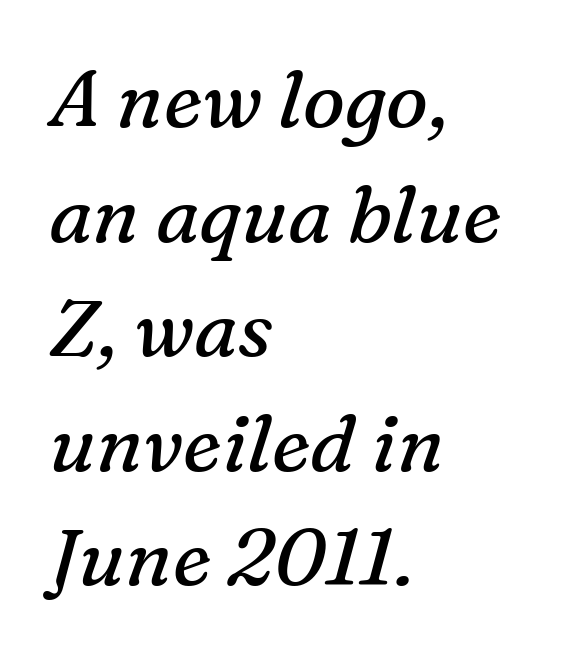
{"serif": "yes", "italic": "yes", "lean": "right", "slant_degrees": 16, "bold": "no", "weight": "regular", "width": "normal", "stroke_contrast": "medium", "x_height": "medium", "monospaced": "no", "underline": "no", "align": "left", "line_spacing": "normal", "line_spacing_ratio": 1.45, "letter_spacing": "normal", "letter_spacing_em": 0.0, "glyph_px": 79}
